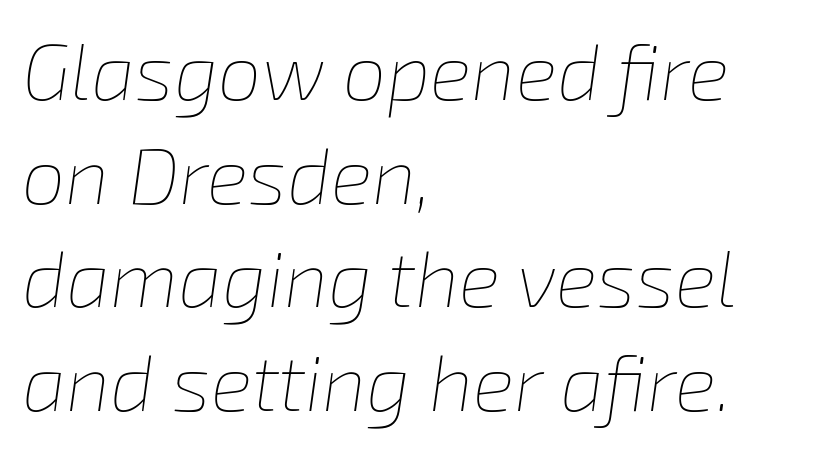
Q: Is the text bold? A: No.
Q: Is the text italic (slanted)? A: Yes, it leans right by about 8 degrees.
Q: Is the text underlined? A: No.
Q: How is the paragraph aligned? A: Left-aligned.
Q: Is the spacing between letters normal or unusually wide? A: Normal.
Q: Is the spacing between lines tight, normal or loose? A: Normal.
Q: Width (condensed, normal, or wide)? A: Normal.
Q: Stroke contrast? A: Low.
Q: x-height? A: Medium.
Q: Monospaced? A: No.
